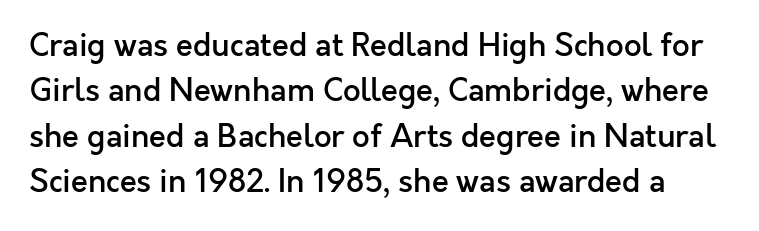
{"serif": "no", "italic": "no", "bold": "semi", "weight": "semibold", "width": "normal", "x_height": "medium", "monospaced": "no", "underline": "no", "line_spacing": "normal", "line_spacing_ratio": 1.46, "letter_spacing": "normal", "letter_spacing_em": 0.0, "glyph_px": 31}
